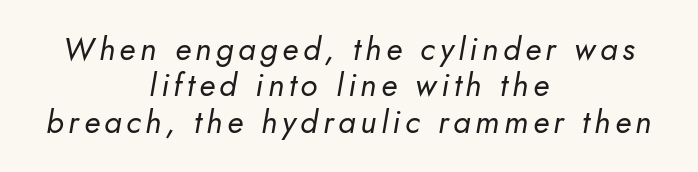
{"italic": "yes", "lean": "right", "slant_degrees": 10, "bold": "no", "weight": "regular", "width": "normal", "stroke_contrast": "low", "x_height": "small", "monospaced": "no", "underline": "no", "align": "center", "line_spacing": "tight", "line_spacing_ratio": 1.14, "glyph_px": 32}
